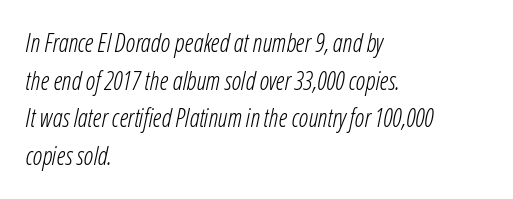
The image shows 25 px text type, italic (leaning right); set left-aligned, normal line spacing (1.51x), normal letter spacing, not underlined.
